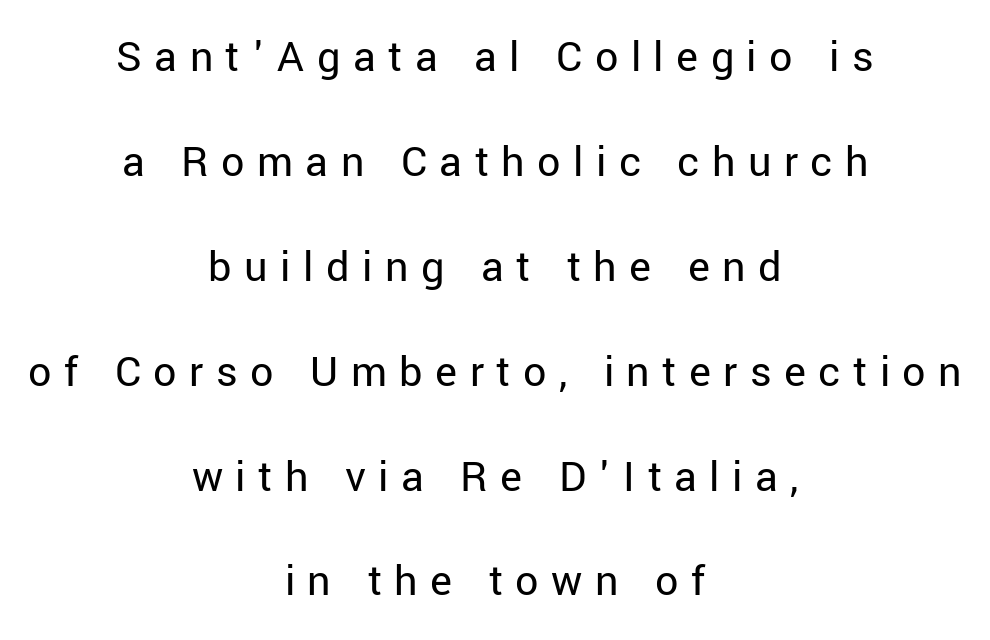
The image shows 46 px regular-weight sans-serif type, upright; set centered, loose line spacing (2.28x), unusually wide letter spacing (+0.27 em), not underlined; low stroke contrast and a medium x-height.
